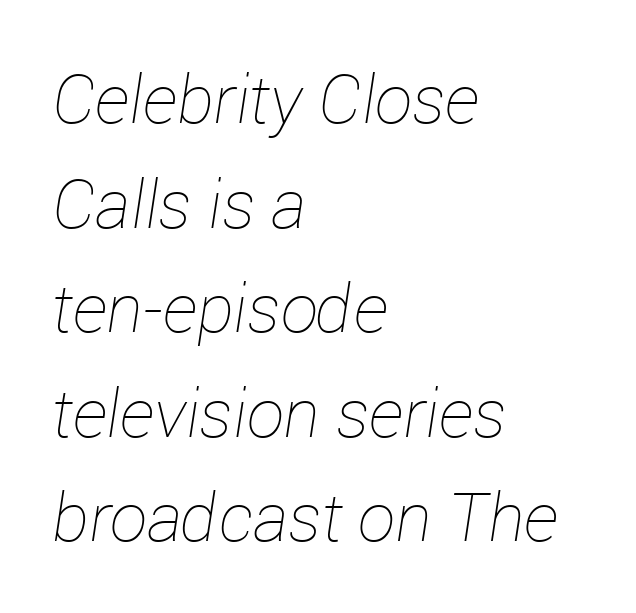
{"italic": "yes", "lean": "right", "slant_degrees": 12, "bold": "no", "weight": "thin", "width": "normal", "stroke_contrast": "low", "x_height": "medium", "monospaced": "no", "underline": "no", "align": "left", "line_spacing": "normal", "line_spacing_ratio": 1.56, "letter_spacing": "normal", "letter_spacing_em": 0.0, "glyph_px": 67}
